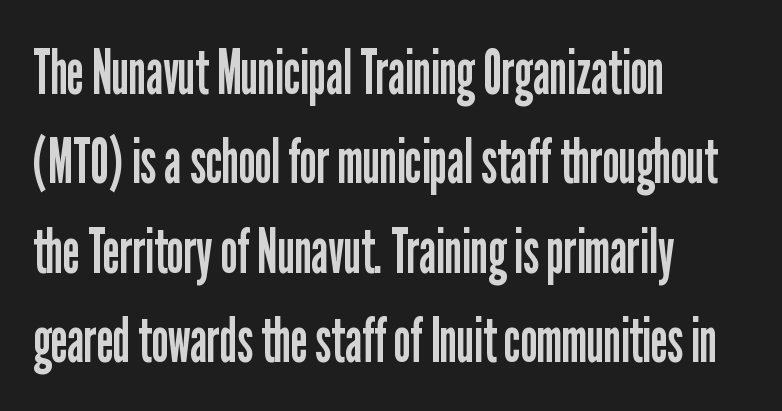
The characters display no serif detailing; their extremities are plain. Is this a fixed-width face? No — the glyphs have proportional, varying widths. Style check: upright. Leftover space on each line is placed entirely after the last word.
